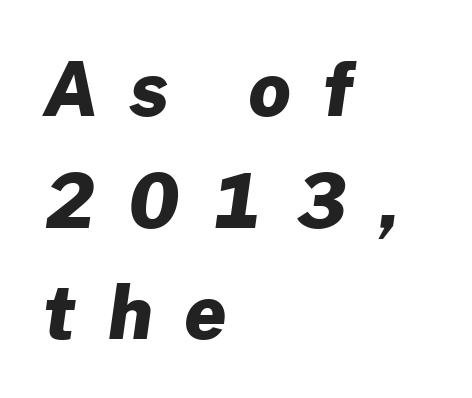
The image shows 73 px heavy sans-serif type; set left-aligned, normal line spacing (1.53x), unusually wide letter spacing (+0.44 em), not underlined; low stroke contrast and a medium x-height.
